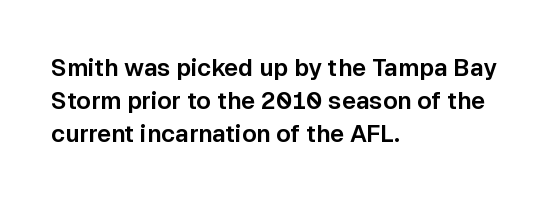
Q: Is the text italic (slanted)? A: No, it is upright.
Q: Is the text underlined? A: No.
Q: How is the paragraph aligned? A: Left-aligned.
Q: Is the spacing between letters normal or unusually wide? A: Normal.
Q: Is the spacing between lines tight, normal or loose? A: Normal.
